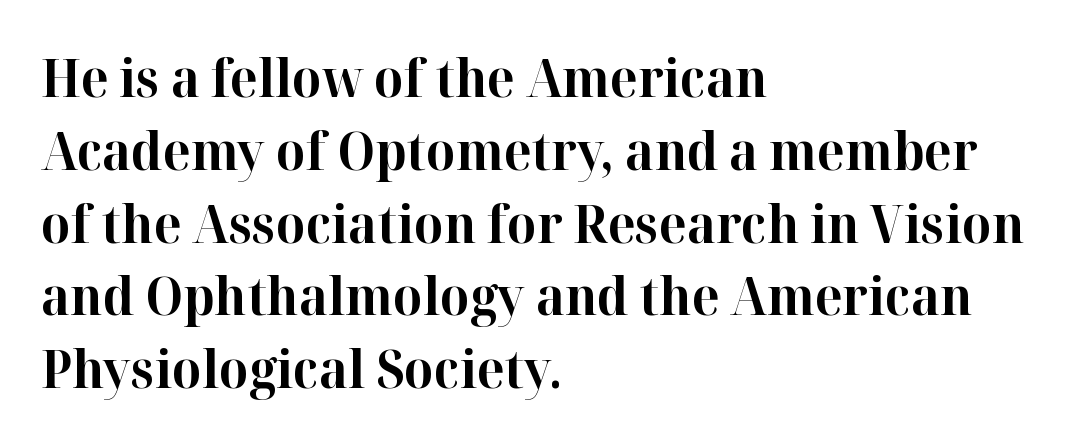
The image shows 52 px bold serif type, upright; set left-aligned, normal line spacing (1.4x), normal letter spacing, not underlined; high stroke contrast and a medium x-height.
